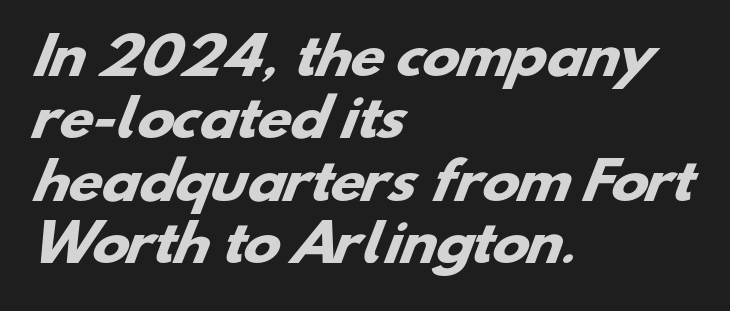
{"serif": "no", "bold": "yes", "weight": "heavy", "width": "wide", "stroke_contrast": "low", "x_height": "small", "monospaced": "no", "underline": "no", "align": "left", "line_spacing": "normal", "line_spacing_ratio": 1.25, "letter_spacing": "normal", "letter_spacing_em": 0.0, "glyph_px": 50}
